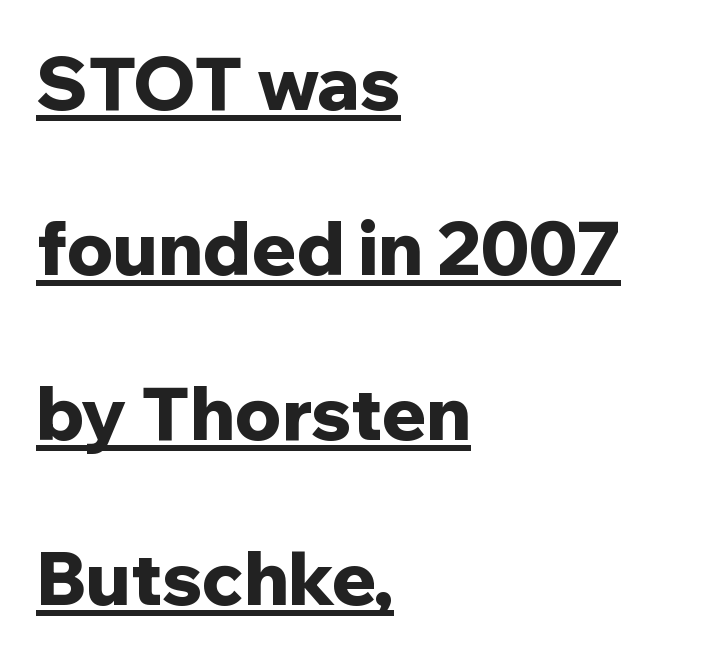
{"serif": "no", "italic": "no", "bold": "yes", "weight": "bold", "width": "normal", "stroke_contrast": "low", "x_height": "medium", "monospaced": "no", "underline": "yes", "align": "left", "line_spacing": "loose", "line_spacing_ratio": 2.26, "letter_spacing": "normal", "letter_spacing_em": 0.0, "glyph_px": 73}
